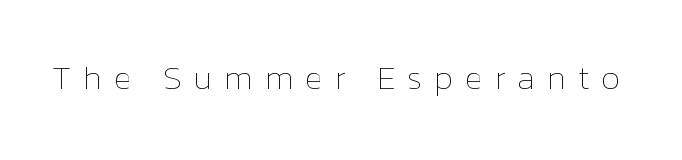
Designer's note — italics off, roman on. Between one letter and the next there's a generous, obvious gap. Proportional: the letters do not fall into vertical columns. Nothing heavy about these letters — not bold at all.
